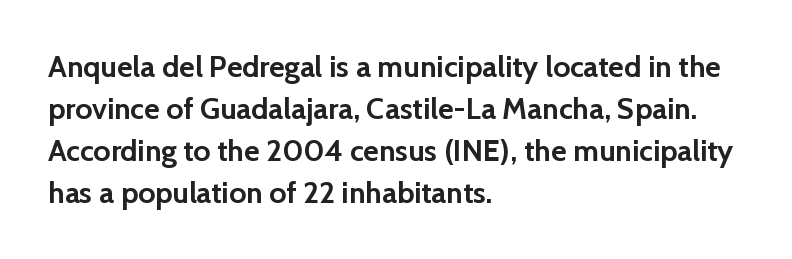
The image shows 30 px semibold sans-serif type, upright; set left-aligned, normal line spacing (1.4x), normal letter spacing, not underlined; low stroke contrast and a medium x-height.
